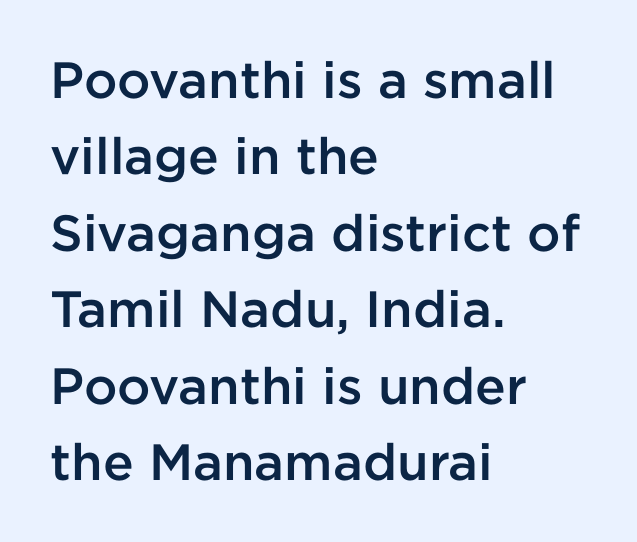
The sample has been set in demibold, a notch under bold. Spacing verdict: proportional, widths tailored to each character. In terms of letterform style, serifs are entirely absent. Rendered with straight, roman letterforms. A clean baseline with only descenders dipping below it. The rows are spaced the way most documents space them.
